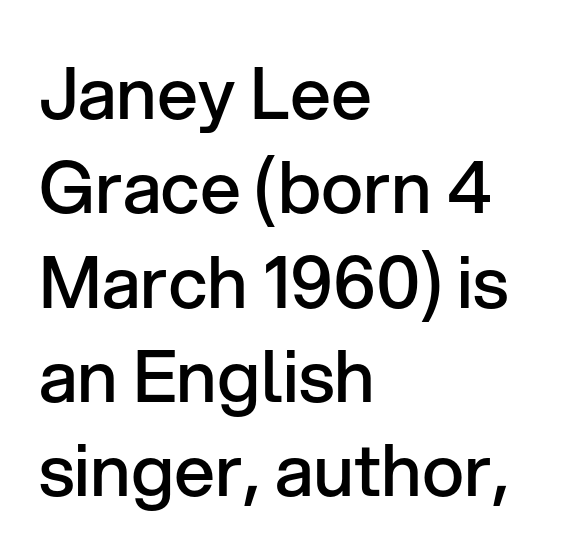
The passage shown is typeset with a sans-serif family. The typography opts for an upright posture over an oblique one. Default kerning and tracking; the words read as compact shapes. The letters advance in unequal steps, a hallmark of proportional type. The string is rendered with underlining switched off. Which margin do the lines hug? The left one — the right edge is uneven.
